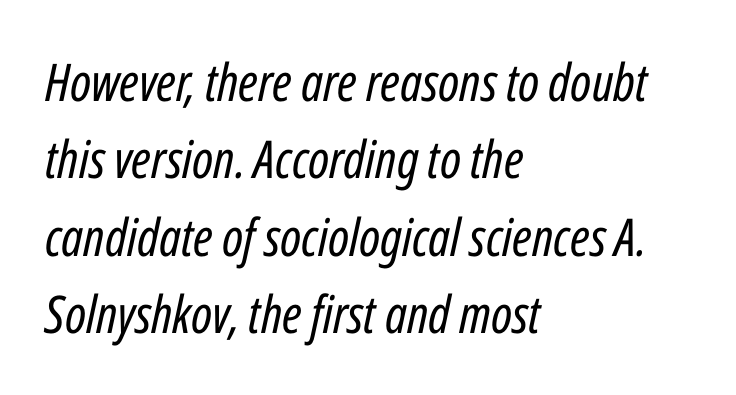
{"italic": "yes", "lean": "right", "slant_degrees": 12, "bold": "no", "weight": "regular", "width": "condensed", "stroke_contrast": "low", "x_height": "medium", "monospaced": "no", "underline": "no", "align": "left", "line_spacing": "normal", "line_spacing_ratio": 1.49, "letter_spacing": "normal", "letter_spacing_em": 0.0, "glyph_px": 52}
